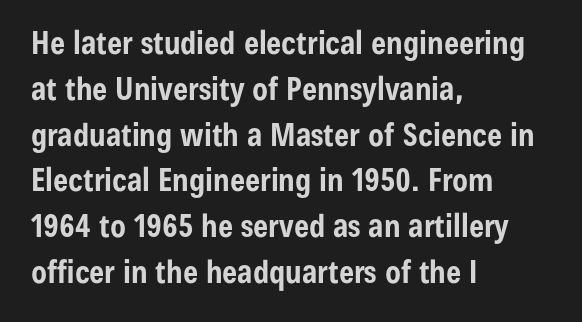
Q: Is the text bold? A: Yes.
Q: Is the text italic (slanted)? A: No, it is upright.
Q: Is the typeface a serif or a sans-serif typeface? A: Sans-serif.
Q: Is the text underlined? A: No.
Q: How is the paragraph aligned? A: Left-aligned.
Q: Is the spacing between letters normal or unusually wide? A: Normal.
Q: Is the spacing between lines tight, normal or loose? A: Normal.
Q: Width (condensed, normal, or wide)? A: Condensed.
Q: Stroke contrast? A: Low.
Q: x-height? A: Medium.
Q: Monospaced? A: No.
